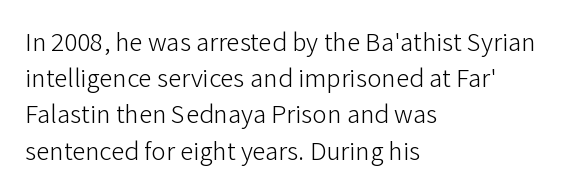
The image shows 27 px text type, upright; set left-aligned, normal line spacing (1.34x), normal letter spacing, not underlined.
